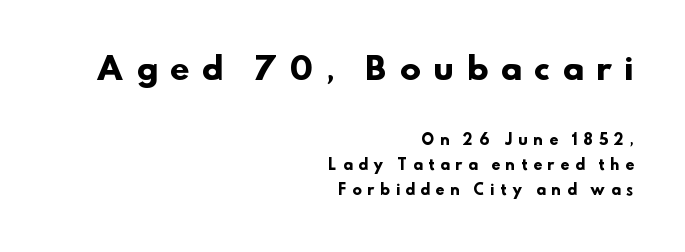
Q: Is the text bold? A: Yes.
Q: Is the typeface a serif or a sans-serif typeface? A: Sans-serif.
Q: Is the text underlined? A: No.
Q: How is the paragraph aligned? A: Right-aligned.
Q: Is the spacing between letters normal or unusually wide? A: Unusually wide.
Q: Which block of text is set in a larger size, the first (top) or the second (bottom)? A: The first (top) one.
Q: Width (condensed, normal, or wide)? A: Normal.
Q: Stroke contrast? A: Low.
Q: x-height? A: Small.
Q: Monospaced? A: No.
